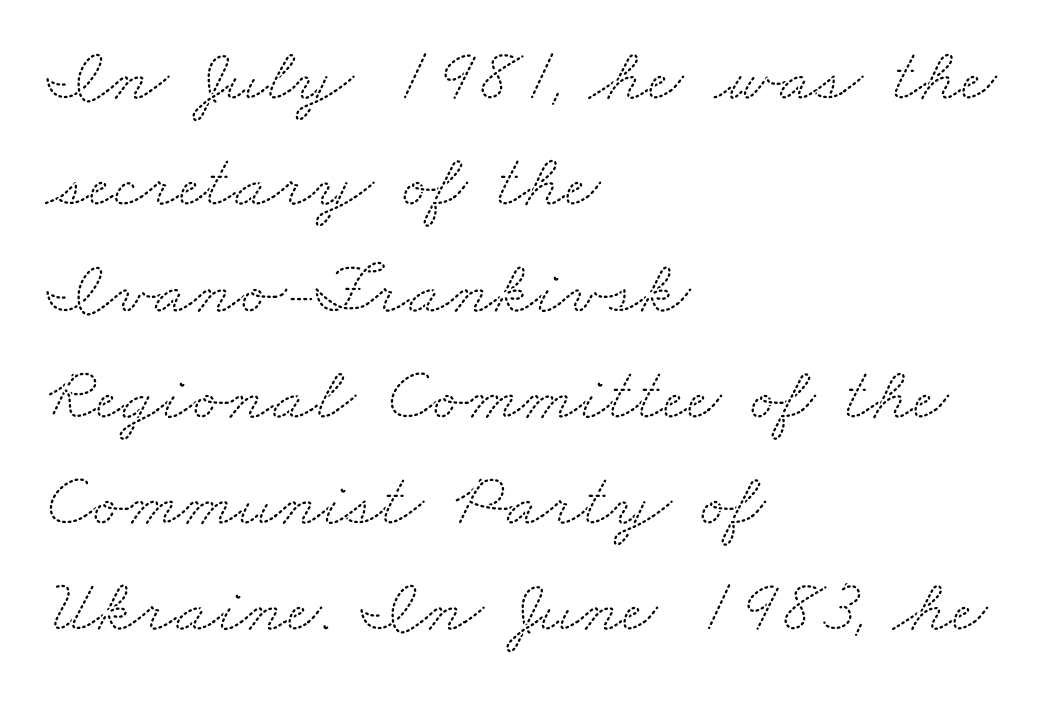
The image shows 77 px wide serif type; set left-aligned, normal line spacing (1.38x), normal letter spacing, not underlined; medium stroke contrast and a small x-height.
